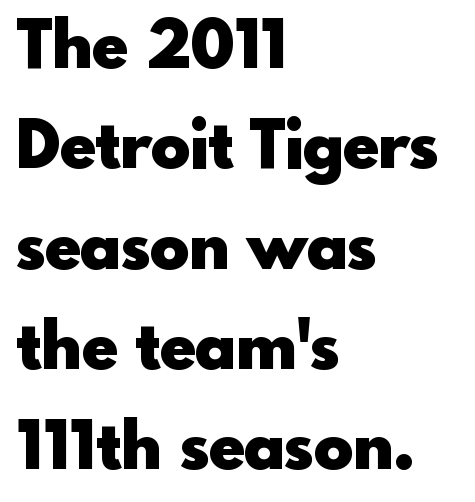
Vertically, the passage feels balanced, rows spaced as you'd expect. Vertical strokes here are truly vertical. Proportional: the letters do not fall into vertical columns. The face used here is a sans, in the tradition of grotesques and geometrics. Typesetter's note: full bold, strokes at maximum text heaviness. Words appear dense and cohesive because spacing is normal.
